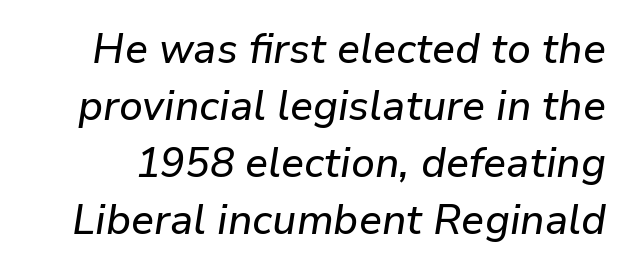
Leading matches the norm, producing a regular column. How are the letters spaced? Ordinarily, with no added tracking. Each letter keeps its own natural width here, so spacing adapts to shape. It's the slanting kind of type. Unmarked baselines from the first word to the last.
